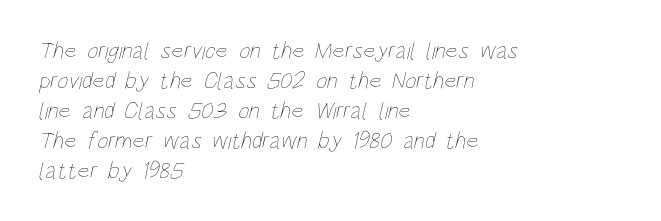
The image shows 24 px text type; set left-aligned, normal line spacing (1.25x), normal letter spacing, not underlined.
